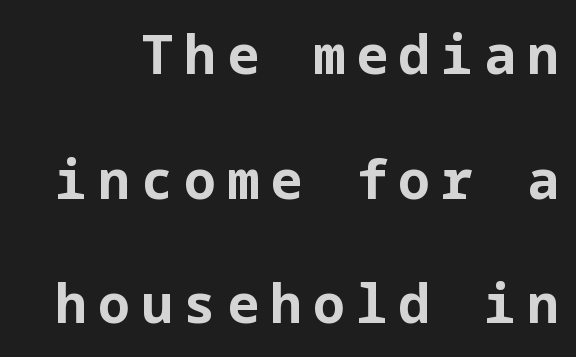
A roman cut, with each character standing at attention. The passage shown is emphatically bold. Type without underlining. Vertical spacing — loose.
